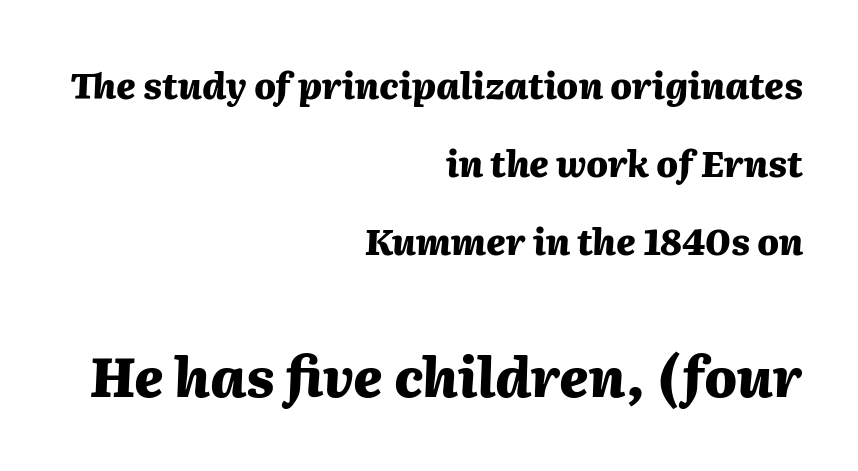
The image shows 54 px heavy type, italic (leaning right); set right-aligned, loose line spacing (2.16x), normal letter spacing, not underlined; the second (bottom) block is 1.5x larger; medium stroke contrast and a medium x-height.
